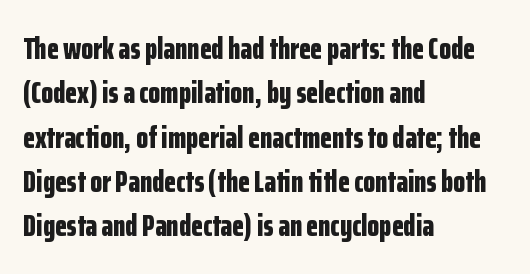
Q: Is the text bold? A: Yes.
Q: Is the text italic (slanted)? A: No, it is upright.
Q: Is the typeface a serif or a sans-serif typeface? A: Sans-serif.
Q: Is the text underlined? A: No.
Q: How is the paragraph aligned? A: Left-aligned.
Q: Is the spacing between letters normal or unusually wide? A: Normal.
Q: Is the spacing between lines tight, normal or loose? A: Normal.
Q: Width (condensed, normal, or wide)? A: Condensed.
Q: Stroke contrast? A: Low.
Q: x-height? A: Medium.
Q: Monospaced? A: No.
